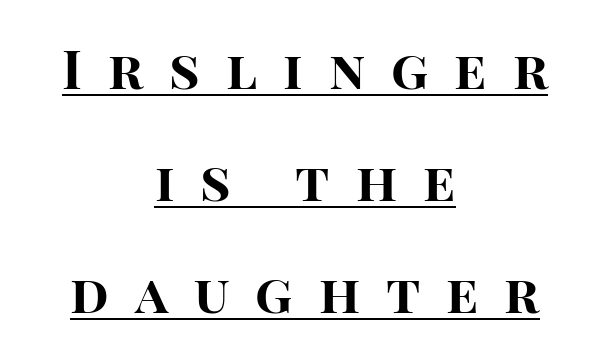
The letterforms stand isolated, each surrounded by extra space. The lines are spread far apart with generous leading. The font family rendered here belongs to the sans-serif group. These lines are rendered in a variable-pitch font. Caption: multi-line text, centered on the measure. Check the space under the baseline: a stroke is drawn there.
